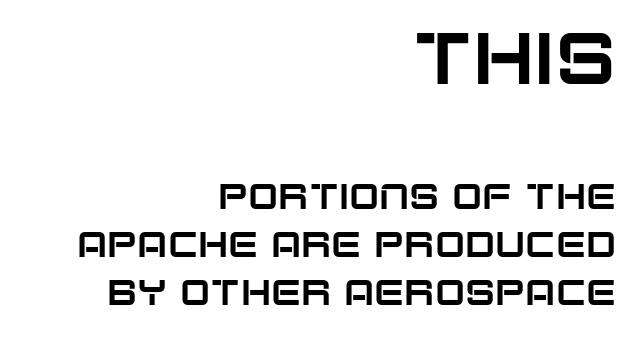
Q: Is the text italic (slanted)? A: No, it is upright.
Q: Is the typeface a serif or a sans-serif typeface? A: Sans-serif.
Q: Is the text underlined? A: No.
Q: How is the paragraph aligned? A: Right-aligned.
Q: Is the spacing between letters normal or unusually wide? A: Normal.
Q: Is the spacing between lines tight, normal or loose? A: Normal.
Q: Which block of text is set in a larger size, the first (top) or the second (bottom)? A: The first (top) one.
Q: Width (condensed, normal, or wide)? A: Normal.
Q: Stroke contrast? A: Low.
Q: x-height? A: Large.
Q: Monospaced? A: No.
